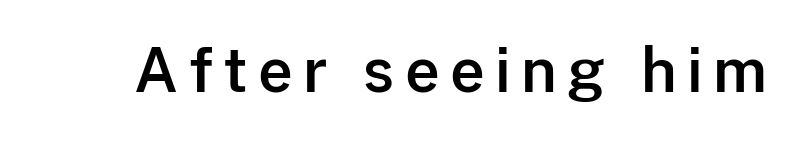
Underline: absent. This sample has the flowing, uneven cadence of proportional lettering. Posture: vertical. Observe the absence of serifs on each vertical stroke in this sample.
